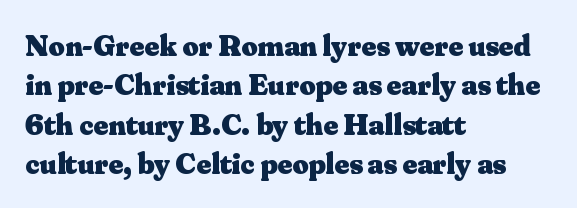
The image shows 31 px heavy serif type, upright; set left-aligned, normal line spacing (1.27x), normal letter spacing, not underlined; medium stroke contrast and a small x-height.
